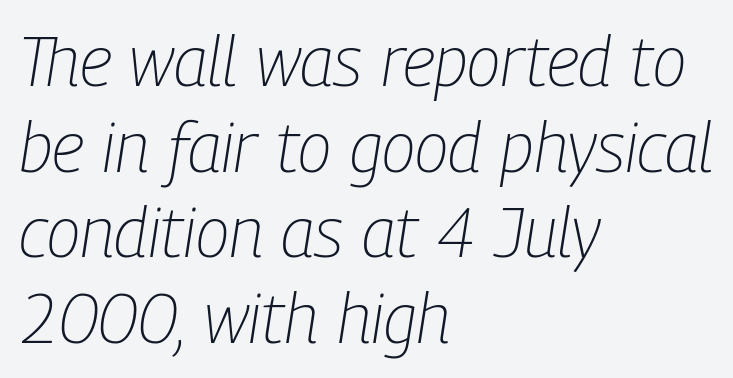
{"italic": "yes", "lean": "right", "slant_degrees": 9, "bold": "no", "weight": "light", "width": "condensed", "stroke_contrast": "low", "x_height": "medium", "monospaced": "no", "underline": "no", "align": "left", "line_spacing_ratio": 1.24, "letter_spacing": "normal", "letter_spacing_em": 0.0, "glyph_px": 69}
